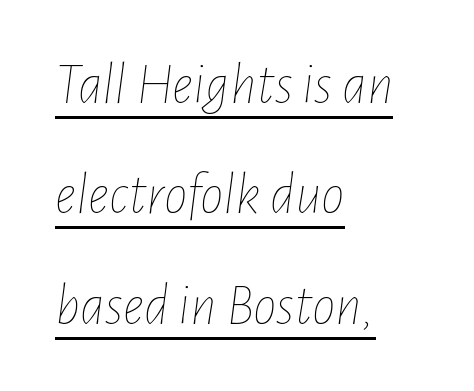
Q: Is the text bold? A: No.
Q: Is the text italic (slanted)? A: Yes, it leans right by about 7 degrees.
Q: Is the text underlined? A: Yes.
Q: How is the paragraph aligned? A: Left-aligned.
Q: Is the spacing between letters normal or unusually wide? A: Normal.
Q: Width (condensed, normal, or wide)? A: Condensed.
Q: Stroke contrast? A: Low.
Q: x-height? A: Medium.
Q: Monospaced? A: No.
